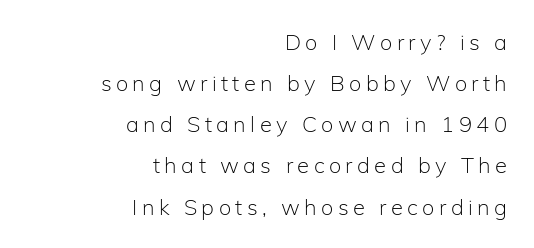
Q: Is the text bold? A: No.
Q: Is the text italic (slanted)? A: No, it is upright.
Q: Is the text underlined? A: No.
Q: How is the paragraph aligned? A: Right-aligned.
Q: Is the spacing between letters normal or unusually wide? A: Unusually wide.
